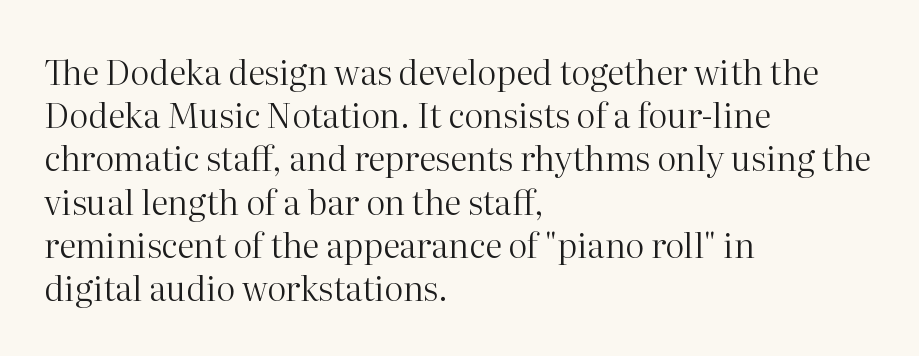
Serifs: yes, visible at the terminals of the letterforms. Does extra space separate the letters? No, they use regular spacing. The baseline area is clear. The rendering uses a moderate line-height, typical for paragraphs.
